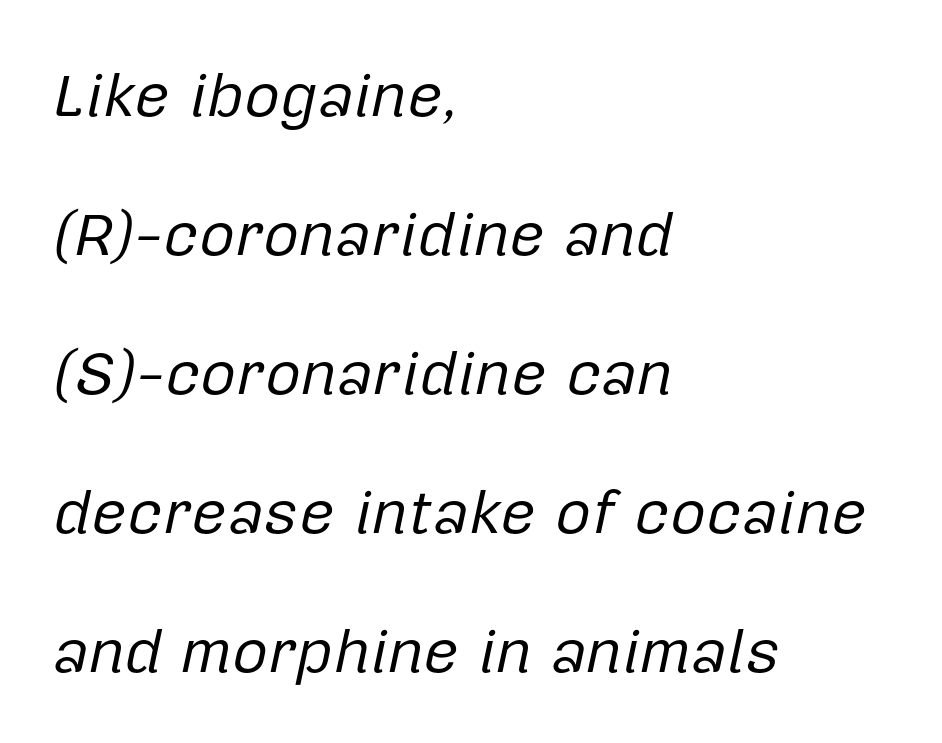
The image shows 62 px regular-weight type, italic (leaning right); set left-aligned, loose line spacing (2.24x), normal letter spacing, not underlined; low stroke contrast and a medium x-height.
